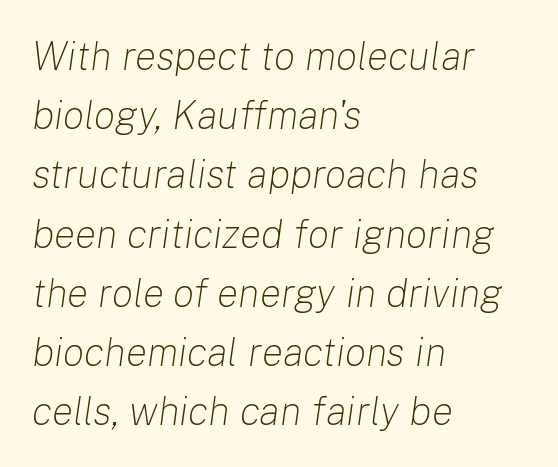
{"italic": "yes", "lean": "right", "slant_degrees": 8, "bold": "no", "weight": "light", "width": "normal", "stroke_contrast": "low", "x_height": "medium", "monospaced": "no", "underline": "no", "align": "left", "line_spacing": "normal", "line_spacing_ratio": 1.48, "letter_spacing": "normal", "letter_spacing_em": 0.0, "glyph_px": 40}
